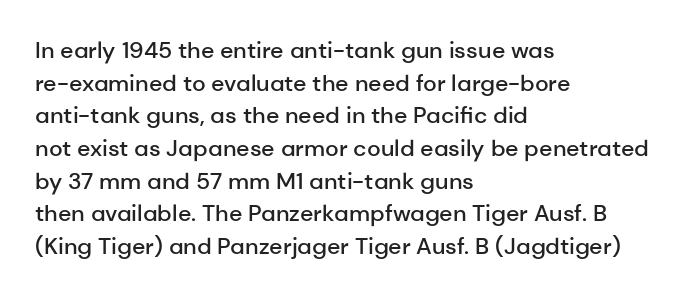
The image shows 23 px text type, upright; set left-aligned, normal line spacing (1.42x), normal letter spacing, not underlined.
